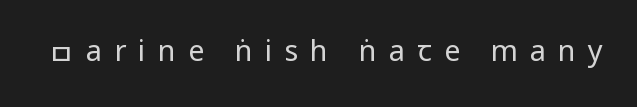
{"serif": "no", "italic": "no", "bold": "no", "weight": "regular", "width": "condensed", "stroke_contrast": "low", "underline": "no", "letter_spacing": "wide", "letter_spacing_em": 0.41, "glyph_px": 29}
